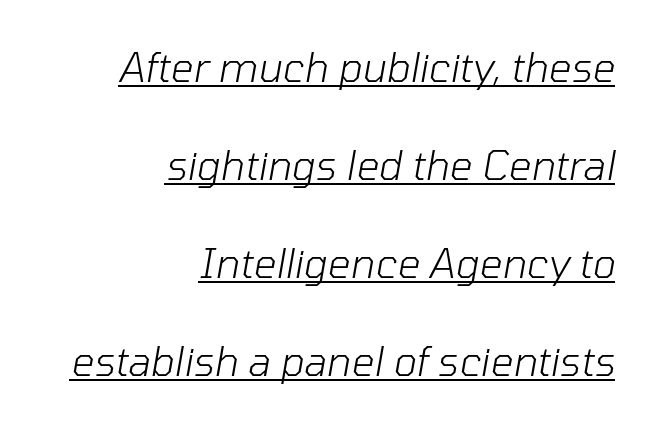
A typographer would call this underscored text. Italic: yes, the glyphs are oblique. Reading down the column, the eye jumps a long way to each next line. This is not heavy type; no bold has been used.
